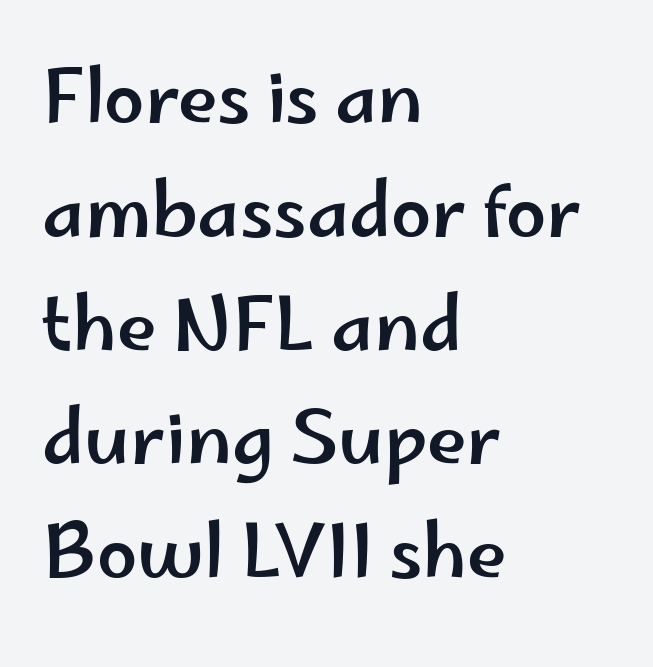
The image shows 72 px wide sans-serif type, upright; set left-aligned, normal line spacing (1.58x), normal letter spacing, not underlined; low stroke contrast and a small x-height.
